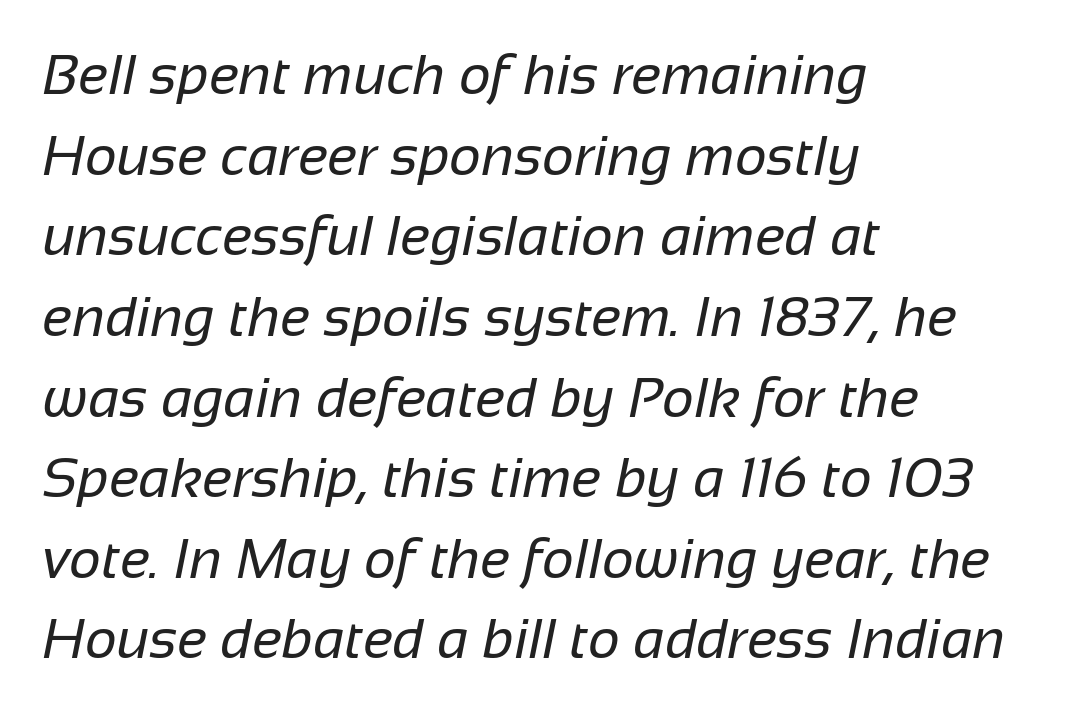
The rows are spaced the way most documents space them. Stroke mass is kept to a normal reading level or below. The paragraph shown leans on its left margin. This sample uses a sans-serif face. The face used here is rendered with its standard letterfit. The rendering uses natural spacing where letterforms have individual widths.
